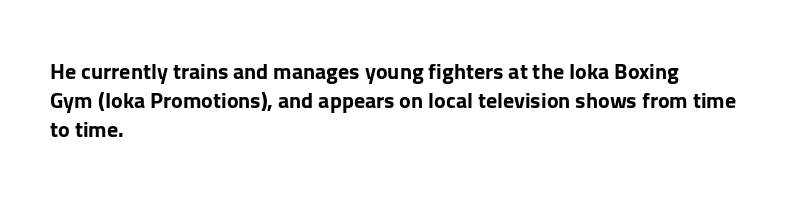
The image shows 22 px bold type, upright; set left-aligned, normal line spacing (1.31x), normal letter spacing, not underlined.
